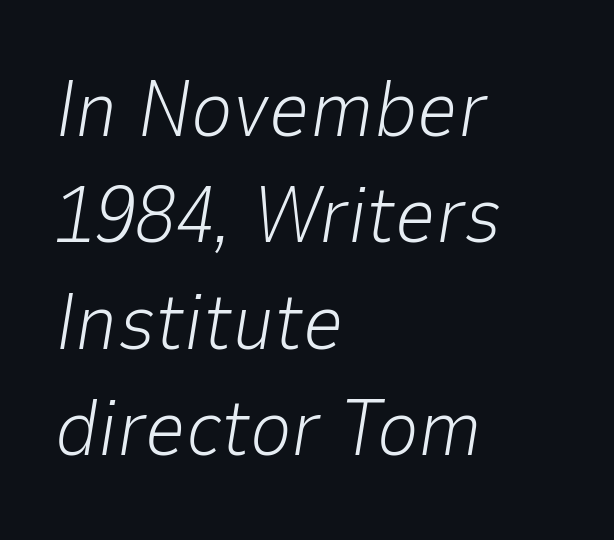
Q: Is the text bold? A: No.
Q: Is the text italic (slanted)? A: Yes, it leans right by about 9 degrees.
Q: Is the text underlined? A: No.
Q: How is the paragraph aligned? A: Left-aligned.
Q: Is the spacing between letters normal or unusually wide? A: Normal.
Q: Is the spacing between lines tight, normal or loose? A: Normal.
Q: Width (condensed, normal, or wide)? A: Normal.
Q: Stroke contrast? A: Low.
Q: x-height? A: Medium.
Q: Monospaced? A: No.
